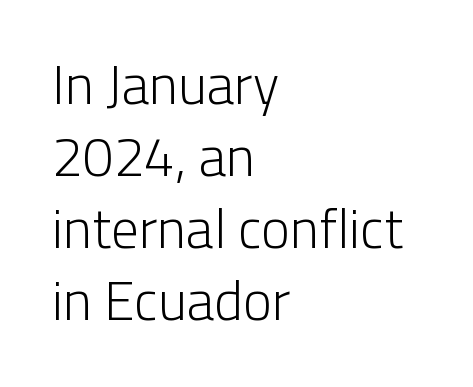
Nope, not italic — everything's standing straight. No word sits above an underline. Each letter keeps its own natural width here, so spacing adapts to shape. Line beginnings align vertically; line endings do not.
